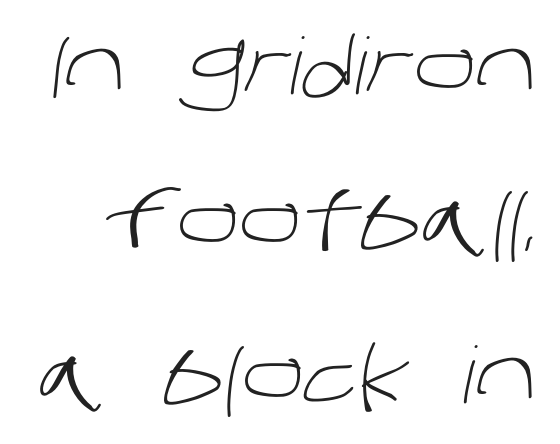
Q: Is the text bold? A: No.
Q: Is the typeface a serif or a sans-serif typeface? A: Sans-serif.
Q: Is the text underlined? A: No.
Q: Is the spacing between letters normal or unusually wide? A: Normal.
Q: Is the spacing between lines tight, normal or loose? A: Loose.
Q: Width (condensed, normal, or wide)? A: Normal.
Q: Stroke contrast? A: Low.
Q: x-height? A: Large.
Q: Monospaced? A: No.
